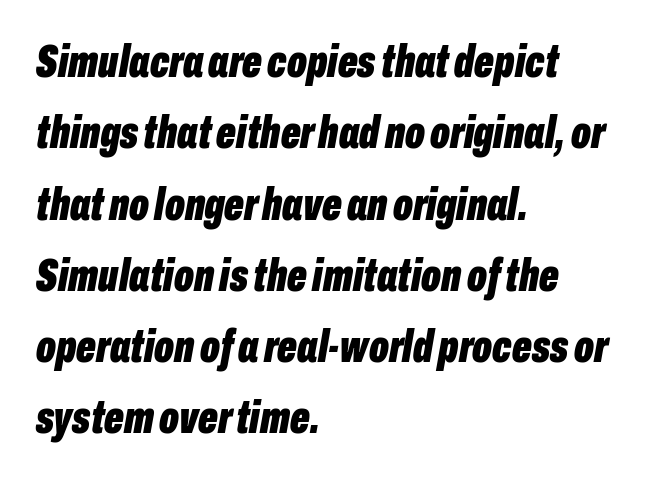
Q: Is the text bold? A: Yes.
Q: Is the text italic (slanted)? A: Yes, it leans right by about 10 degrees.
Q: Is the text underlined? A: No.
Q: How is the paragraph aligned? A: Left-aligned.
Q: Is the spacing between letters normal or unusually wide? A: Normal.
Q: Is the spacing between lines tight, normal or loose? A: Normal.
Q: Width (condensed, normal, or wide)? A: Condensed.
Q: Stroke contrast? A: Low.
Q: x-height? A: Medium.
Q: Monospaced? A: No.
